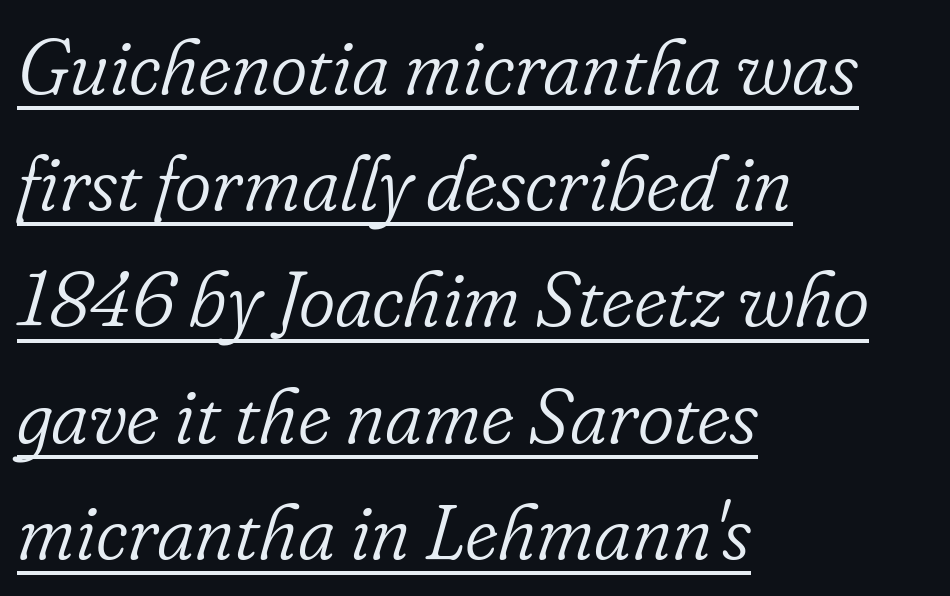
{"serif": "yes", "italic": "yes", "lean": "right", "slant_degrees": 16, "bold": "no", "weight": "light", "width": "normal", "stroke_contrast": "low", "x_height": "small", "monospaced": "no", "underline": "yes", "align": "left", "line_spacing": "normal", "line_spacing_ratio": 1.49, "letter_spacing": "normal", "letter_spacing_em": 0.0, "glyph_px": 78}
